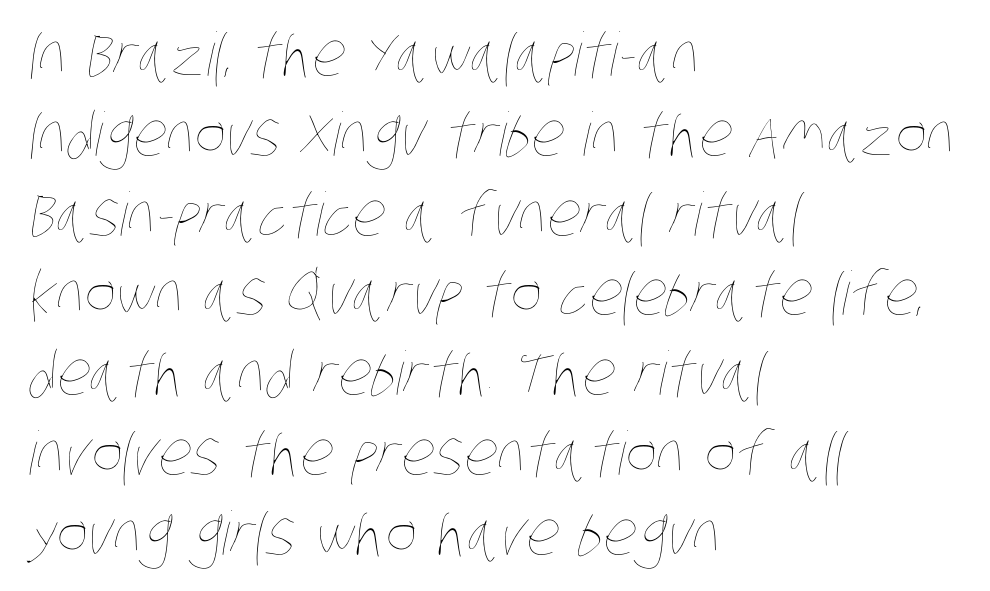
{"bold": "no", "weight": "thin", "width": "condensed", "stroke_contrast": "low", "x_height": "large", "monospaced": "no", "underline": "no", "align": "left", "line_spacing": "normal", "line_spacing_ratio": 1.33, "letter_spacing": "normal", "letter_spacing_em": 0.0, "glyph_px": 60}
